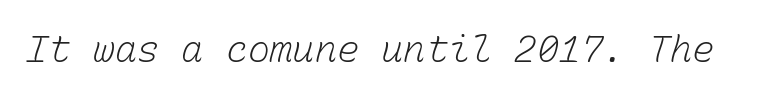
{"bold": "no", "weight": "light", "width": "normal", "stroke_contrast": "low", "x_height": "medium", "monospaced": "yes", "underline": "no", "letter_spacing": "normal", "letter_spacing_em": 0.0, "glyph_px": 37}
